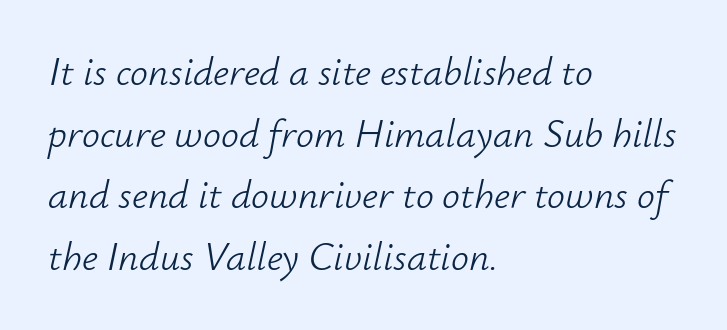
Q: Is the text bold? A: No.
Q: Is the text italic (slanted)? A: Yes, it leans right by about 12 degrees.
Q: Is the text underlined? A: No.
Q: How is the paragraph aligned? A: Left-aligned.
Q: Is the spacing between letters normal or unusually wide? A: Normal.
Q: Is the spacing between lines tight, normal or loose? A: Normal.
Q: Width (condensed, normal, or wide)? A: Normal.
Q: Stroke contrast? A: Low.
Q: x-height? A: Small.
Q: Monospaced? A: No.
